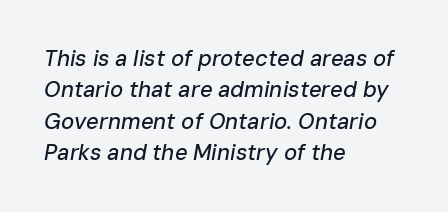
Q: Is the text italic (slanted)? A: Yes, it leans right by about 10 degrees.
Q: Is the text underlined? A: No.
Q: How is the paragraph aligned? A: Left-aligned.
Q: Is the spacing between letters normal or unusually wide? A: Normal.
Q: Is the spacing between lines tight, normal or loose? A: Normal.
